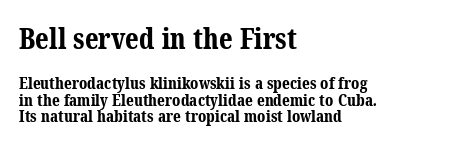
Its strokes are broad and dark, the hallmark of bold type. The lines are packed closely together with very little leading. You could not count columns in this text — the font is proportionally spaced. Here the glyphs are tracked normally, forming tight word shapes.
